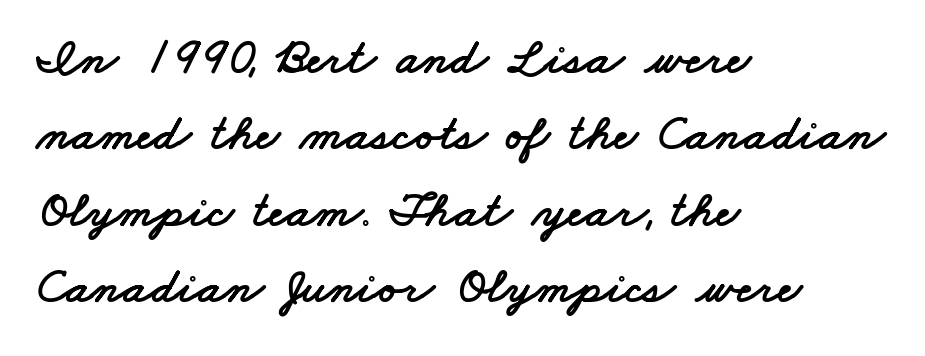
The image shows 51 px wide sans-serif type; set left-aligned, normal line spacing (1.5x), normal letter spacing, not underlined; low stroke contrast and a small x-height.
